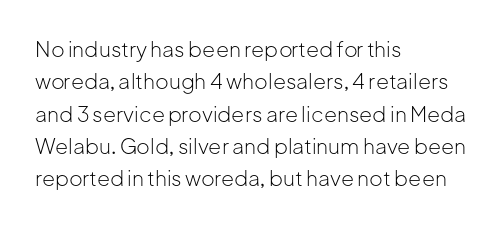
Words float on clear page, feet unadorned. Letters have the restrained weight of plain body copy at most. Horizontal alignment here is leftward, the default for most running prose. Whoever set this chose a conventional vertical rhythm. This sample uses an upright cut, with every glyph sitting square on the baseline.
